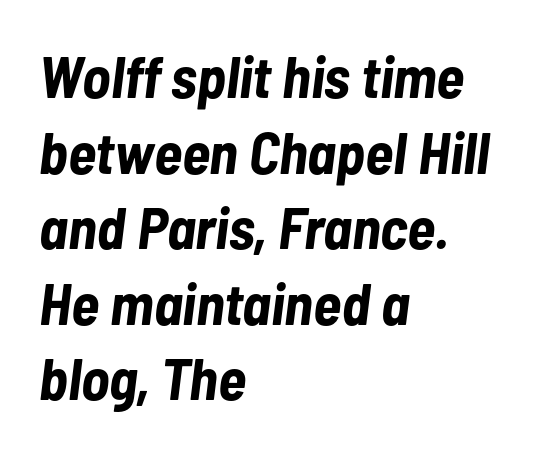
{"italic": "yes", "lean": "right", "slant_degrees": 7, "bold": "yes", "weight": "bold", "width": "condensed", "stroke_contrast": "low", "x_height": "medium", "monospaced": "no", "underline": "no", "align": "left", "line_spacing": "normal", "line_spacing_ratio": 1.28, "letter_spacing": "normal", "letter_spacing_em": 0.0, "glyph_px": 59}
